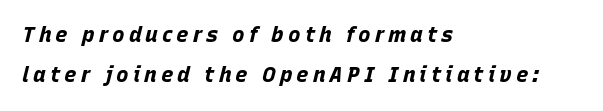
{"italic": "yes", "lean": "right", "slant_degrees": 15, "bold": "yes", "underline": "no", "align": "left", "line_spacing": "loose", "line_spacing_ratio": 1.91, "glyph_px": 21}
